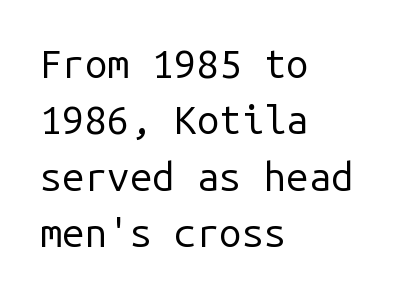
The image shows 40 px regular-weight sans-serif type, upright, monospaced; set left-aligned, normal line spacing (1.41x), normal letter spacing, not underlined; low stroke contrast and a medium x-height.
